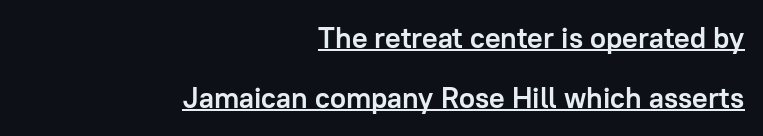
A typesetter would call this proportional, since set widths differ per character. Vertical spacing — loose. The letters stand straight up with perfectly vertical stems. Stroke thickness is high; the sample reads as a true bold. No feet cap the strokes, marking this as sans-serif type. Tracking here is standard; glyphs follow each other at the usual distance.
